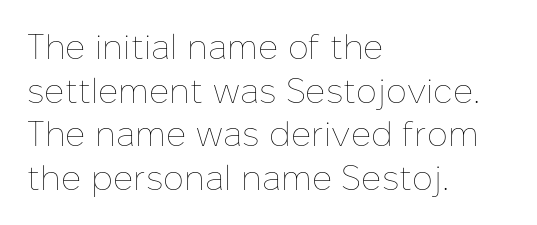
The image shows 35 px thin type, upright; set left-aligned, normal line spacing (1.25x), normal letter spacing, not underlined; low stroke contrast and a medium x-height.
